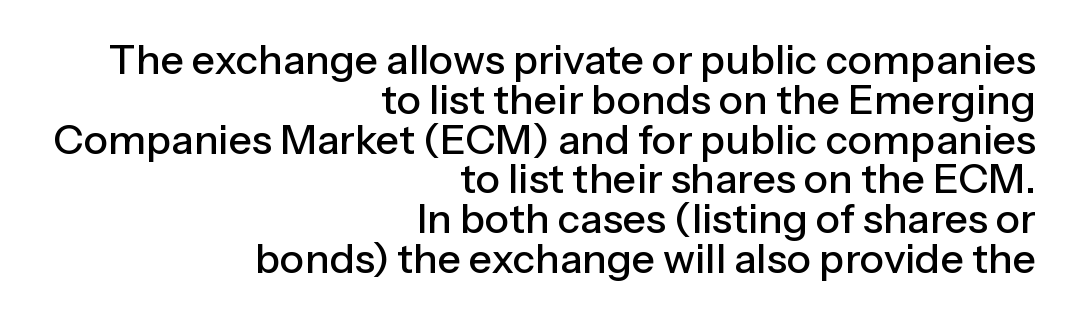
The image shows 41 px sans-serif type, upright; set right-aligned, tight line spacing (0.97x), normal letter spacing, not underlined; low stroke contrast and a medium x-height.
